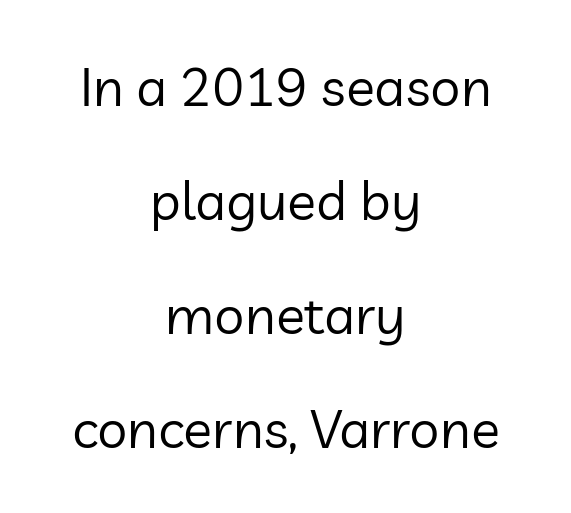
{"serif": "no", "italic": "no", "bold": "no", "weight": "regular", "width": "normal", "stroke_contrast": "low", "x_height": "medium", "monospaced": "no", "underline": "no", "align": "center", "line_spacing": "loose", "line_spacing_ratio": 2.11, "letter_spacing": "normal", "letter_spacing_em": 0.0, "glyph_px": 54}
